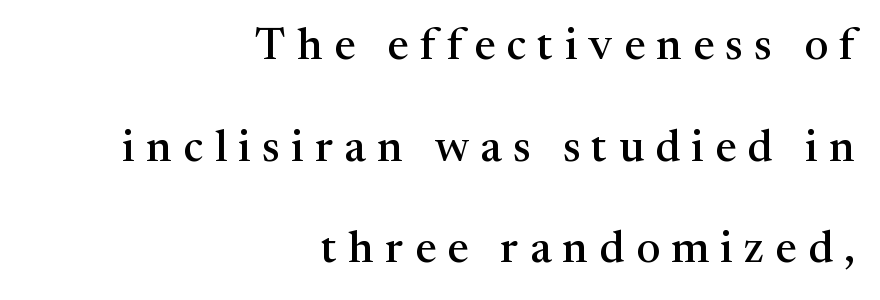
The image shows 45 px serif type, upright; set right-aligned, loose line spacing (2.26x), unusually wide letter spacing (+0.25 em), not underlined; medium stroke contrast and a medium x-height.
